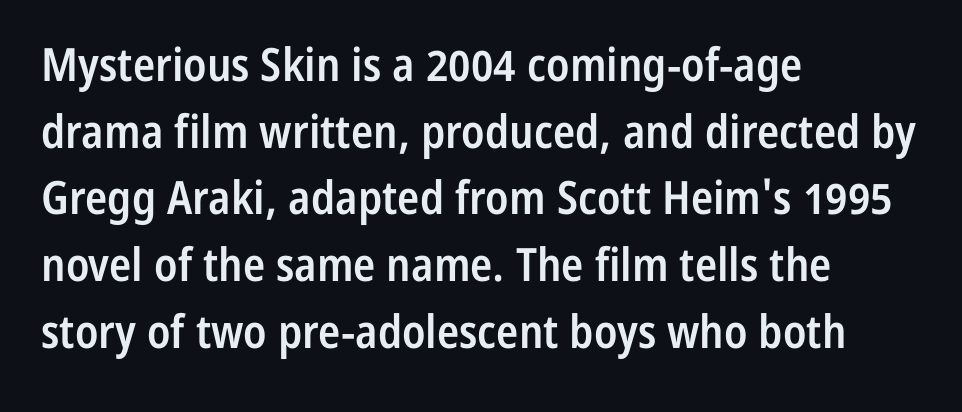
{"serif": "no", "italic": "no", "bold": "semi", "weight": "semibold", "width": "condensed", "stroke_contrast": "low", "x_height": "medium", "monospaced": "no", "underline": "no", "align": "left", "line_spacing": "normal", "line_spacing_ratio": 1.45, "letter_spacing": "normal", "letter_spacing_em": 0.0, "glyph_px": 46}
